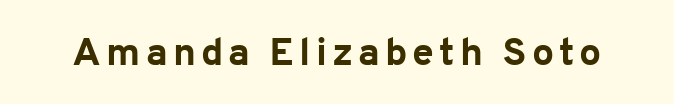
{"serif": "no", "italic": "no", "bold": "yes", "weight": "bold", "width": "normal", "stroke_contrast": "low", "x_height": "medium", "monospaced": "no", "underline": "no", "glyph_px": 39}
